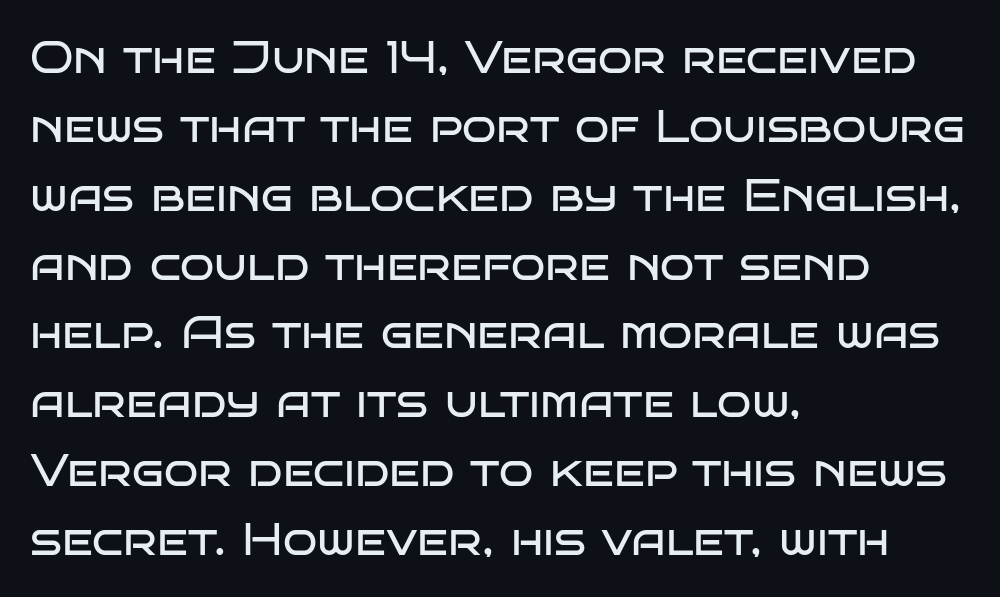
Q: Is the text bold? A: No.
Q: Is the text italic (slanted)? A: No, it is upright.
Q: Is the typeface a serif or a sans-serif typeface? A: Sans-serif.
Q: Is the text underlined? A: No.
Q: How is the paragraph aligned? A: Left-aligned.
Q: Is the spacing between letters normal or unusually wide? A: Normal.
Q: Is the spacing between lines tight, normal or loose? A: Normal.
Q: Width (condensed, normal, or wide)? A: Wide.
Q: Stroke contrast? A: Low.
Q: x-height? A: Large.
Q: Monospaced? A: No.
